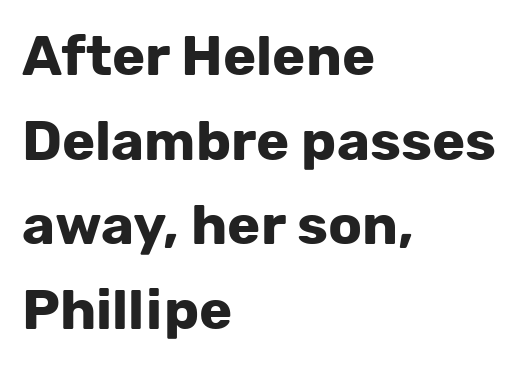
{"serif": "no", "italic": "no", "bold": "yes", "weight": "bold", "width": "normal", "stroke_contrast": "low", "x_height": "medium", "monospaced": "no", "underline": "no", "align": "left", "line_spacing": "normal", "line_spacing_ratio": 1.51, "letter_spacing": "normal", "letter_spacing_em": 0.0, "glyph_px": 56}
